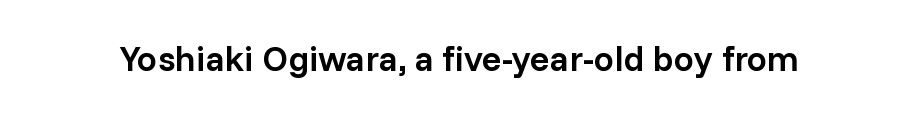
Decoration check: the copy has no underline. Posture: straight, roman, zero tilt. The passage shown is semibold, sitting just below true bold. Compared with typical body copy, the letter spacing here is the same. The face used here is proportionally spaced, like ordinary book or web type.
